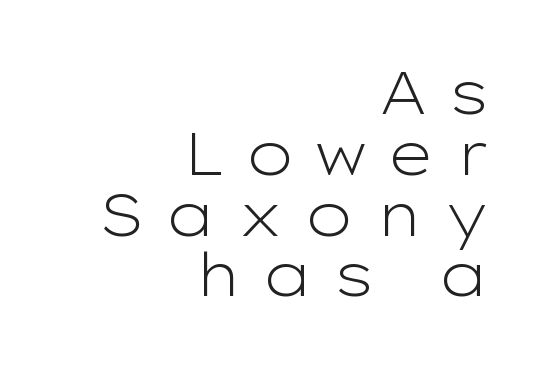
Look at the tracking — it's clearly loosened, letters drifting apart. Which margin do the lines hug? The right one — the left edge is uneven. Vertically, the passage feels compressed, each row crowding the next. The passage shown is typeset with a sans-serif family. The zone under the glyphs is completely vacant. Is this a heavy cut? Hardly; it is regular or lighter.
